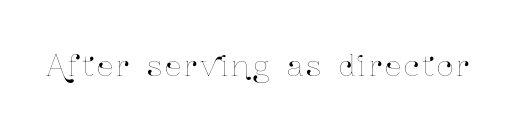
The image shows 29 px condensed type, upright; set not underlined; low stroke contrast and a medium x-height.
